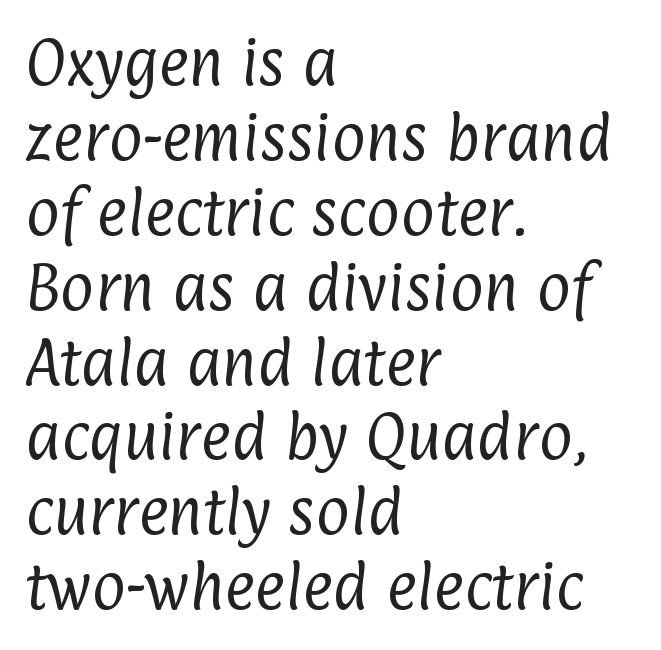
{"serif": "no", "bold": "no", "weight": "regular", "width": "condensed", "stroke_contrast": "low", "x_height": "medium", "monospaced": "no", "underline": "no", "align": "left", "line_spacing": "normal", "line_spacing_ratio": 1.44, "letter_spacing": "normal", "letter_spacing_em": 0.0, "glyph_px": 52}
